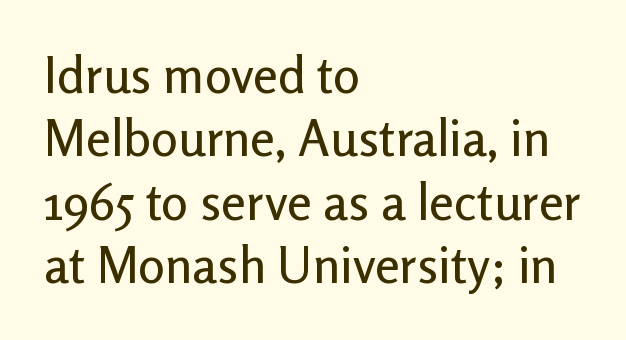
The image shows 50 px sans-serif type, upright; set left-aligned, normal line spacing (1.27x), normal letter spacing, not underlined; low stroke contrast and a medium x-height.
